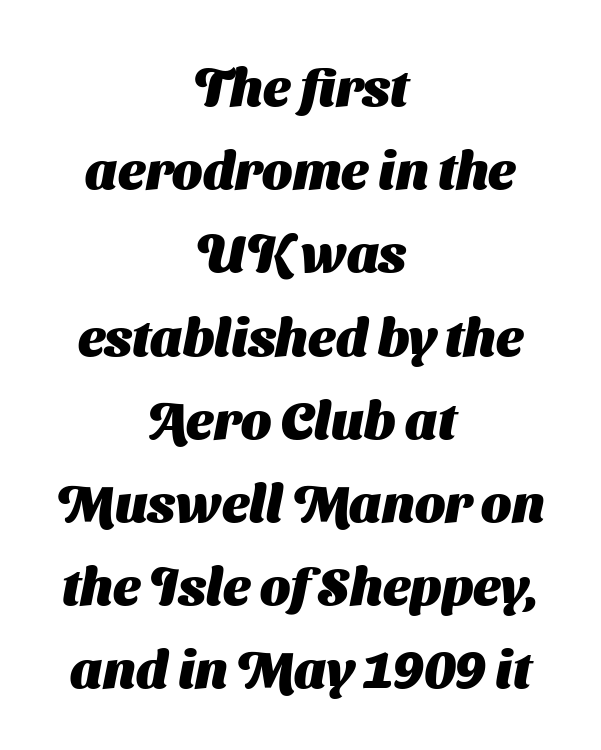
The image shows 53 px heavy sans-serif type; set centered, normal line spacing (1.57x), normal letter spacing, not underlined; medium stroke contrast and a medium x-height.
